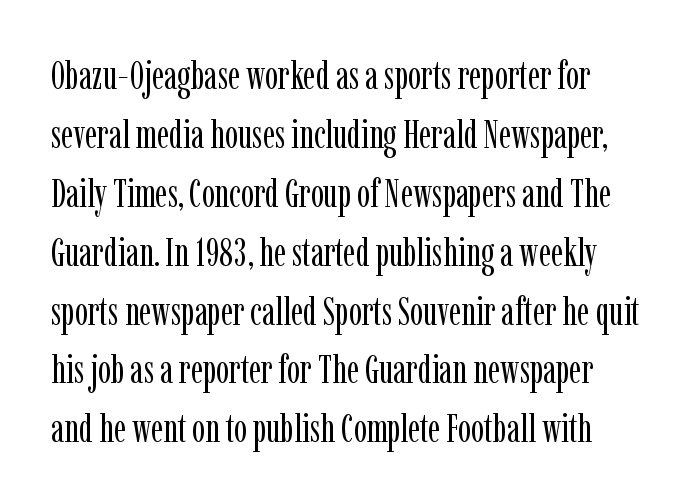
Underlining? Definitely not there. The letters look calm and open, with moderate or lighter stems. One glance says typical: line gaps are just what's usual. Stroke terminals: seriffed.
